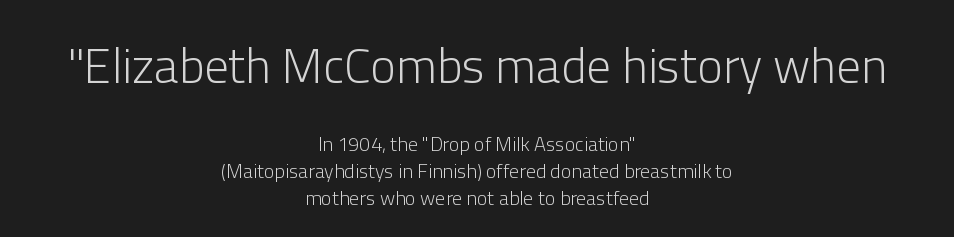
Characters remain perfectly vertical along every line. Font category for this specimen: sans-serif. The rendering uses natural spacing where letterforms have individual widths. The first block has been scaled up relative to the second.
